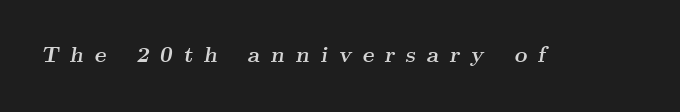
The lettering tilts uniformly, giving the passage an italic look. Inter-character spacing is expanded well beyond the font's built-in metrics. Summary of weight: heavy, a full bold. The string is rendered with underlining switched off.
